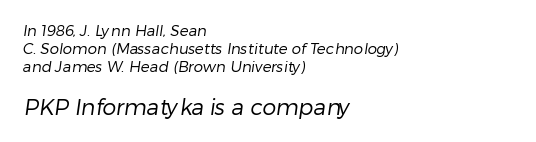
The image shows 22 px text type; set left-aligned, line spacing 1.21x, normal letter spacing, not underlined; the second (bottom) block is 1.47x larger.
